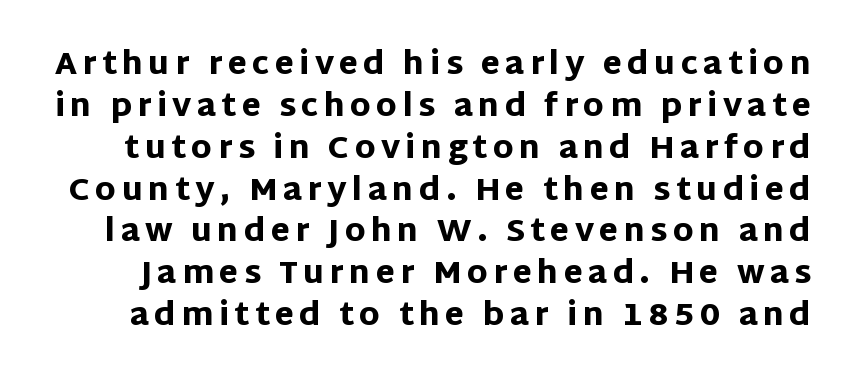
Q: Is the text bold? A: Yes.
Q: Is the text italic (slanted)? A: No, it is upright.
Q: Is the typeface a serif or a sans-serif typeface? A: Sans-serif.
Q: Is the text underlined? A: No.
Q: Is the spacing between lines tight, normal or loose? A: Normal.
Q: Width (condensed, normal, or wide)? A: Normal.
Q: Stroke contrast? A: Low.
Q: x-height? A: Large.
Q: Monospaced? A: No.
